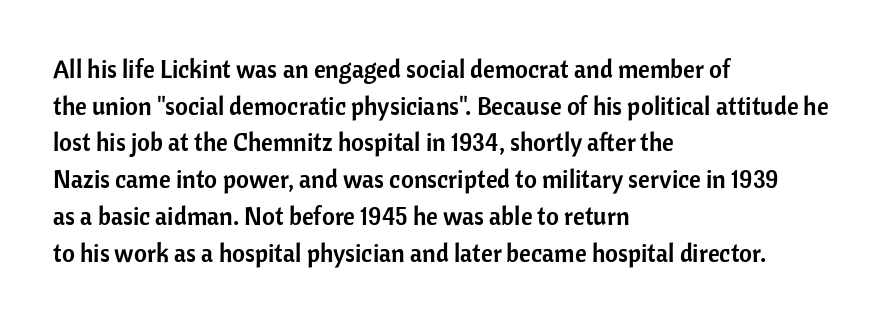
The image shows 25 px text type, upright; set left-aligned, normal line spacing (1.47x), normal letter spacing, not underlined.
